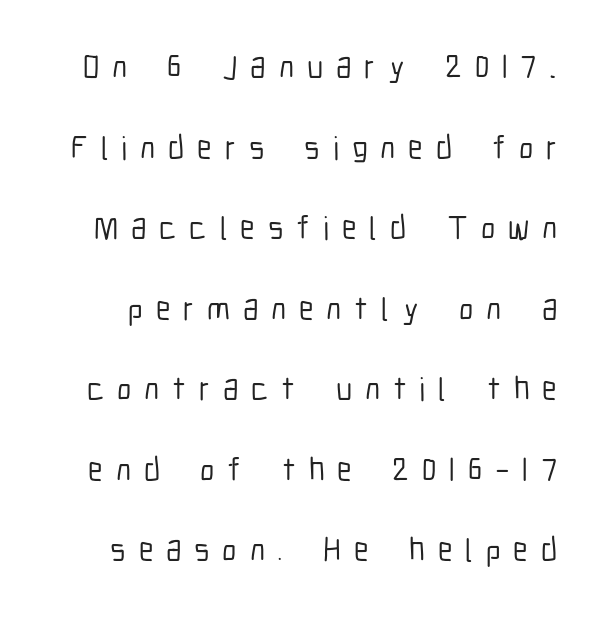
A typesetter would call this proportional, since set widths differ per character. It's the straight-up-and-down kind of type. The words here are not underlined. The letterforms stand isolated, each surrounded by extra space. Is this a sans? Yes — the strokes have no serifs. This sample trades compactness for vertical openness between lines.
